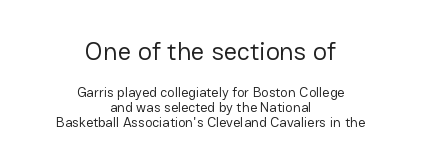
Q: Is the text bold? A: No.
Q: Is the text italic (slanted)? A: No, it is upright.
Q: Is the text underlined? A: No.
Q: How is the paragraph aligned? A: Centered.
Q: Is the spacing between letters normal or unusually wide? A: Normal.
Q: Is the spacing between lines tight, normal or loose? A: Tight.
Q: Which block of text is set in a larger size, the first (top) or the second (bottom)? A: The first (top) one.
